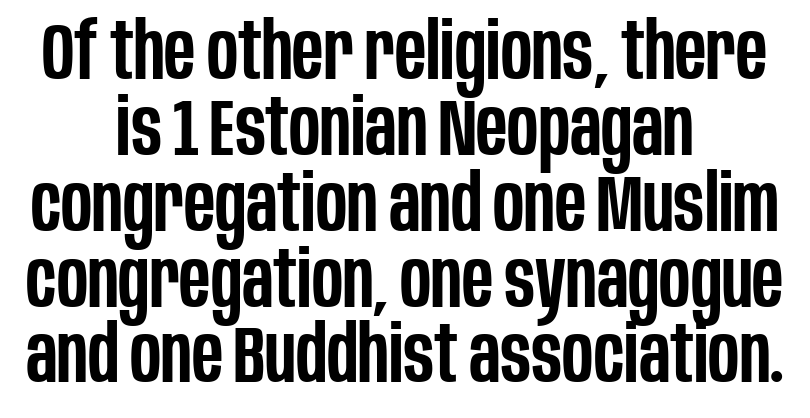
{"serif": "no", "italic": "no", "bold": "semi", "weight": "semibold", "width": "condensed", "stroke_contrast": "low", "x_height": "large", "monospaced": "no", "underline": "no", "align": "center", "line_spacing": "tight", "line_spacing_ratio": 0.96, "letter_spacing": "normal", "letter_spacing_em": 0.0, "glyph_px": 79}
